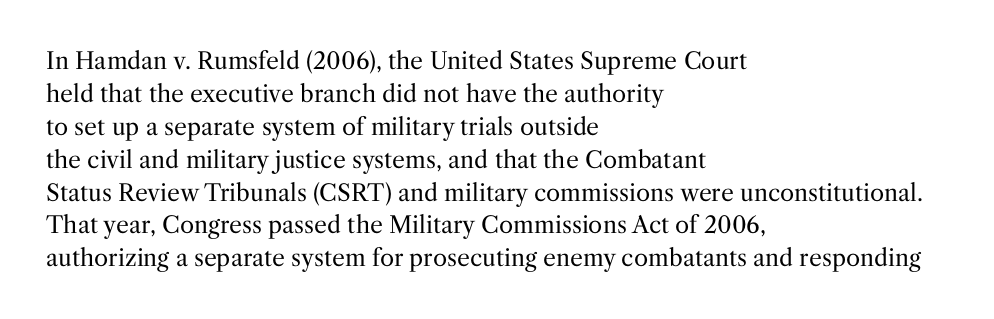
{"italic": "no", "bold": "no", "underline": "no", "align": "left", "line_spacing": "normal", "line_spacing_ratio": 1.43, "letter_spacing": "normal", "letter_spacing_em": 0.0, "glyph_px": 23}
